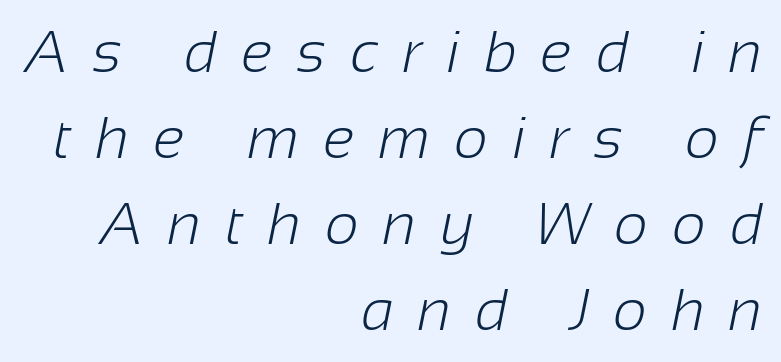
{"serif": "no", "bold": "no", "weight": "light", "width": "normal", "stroke_contrast": "low", "x_height": "medium", "monospaced": "no", "underline": "no", "align": "right", "line_spacing": "normal", "line_spacing_ratio": 1.46, "letter_spacing": "wide", "letter_spacing_em": 0.41, "glyph_px": 59}
